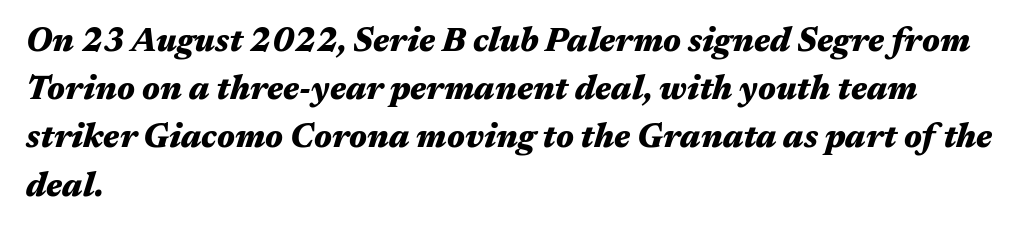
The image shows 33 px heavy, wide type, italic (leaning right); set left-aligned, normal line spacing (1.46x), normal letter spacing, not underlined; medium stroke contrast and a medium x-height.
